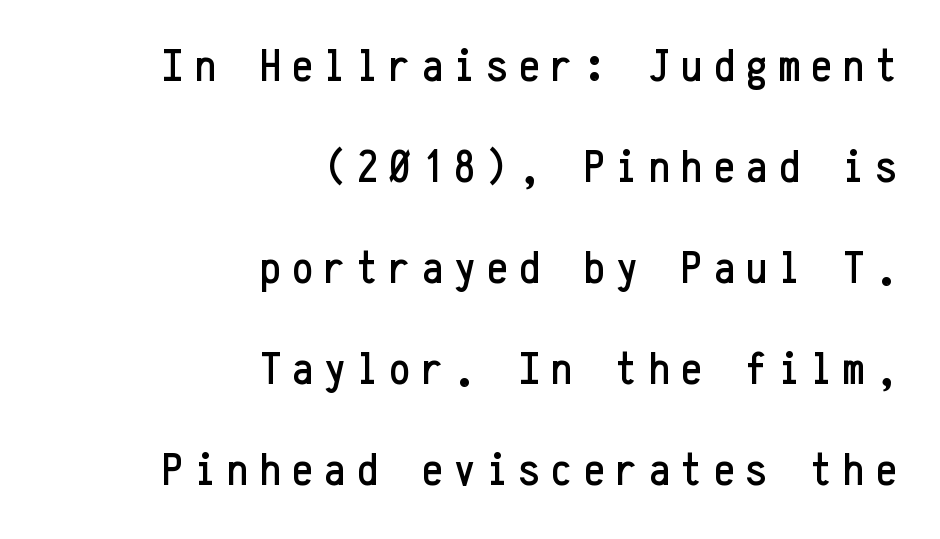
{"serif": "no", "italic": "no", "width": "condensed", "stroke_contrast": "low", "x_height": "medium", "monospaced": "yes", "underline": "no", "align": "right", "line_spacing": "loose", "line_spacing_ratio": 2.15, "letter_spacing": "wide", "letter_spacing_em": 0.24, "glyph_px": 47}
